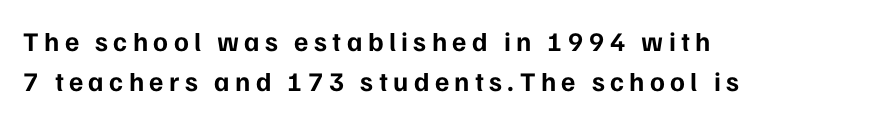
If you measured baseline to baseline, you'd find a middling distance. A roman cut, with each character standing at attention. Bare-footed words on every line. I'd describe the lettering as bold — thick and assertive. Teacher's note: observe the even left margin — that is flush-left alignment.
